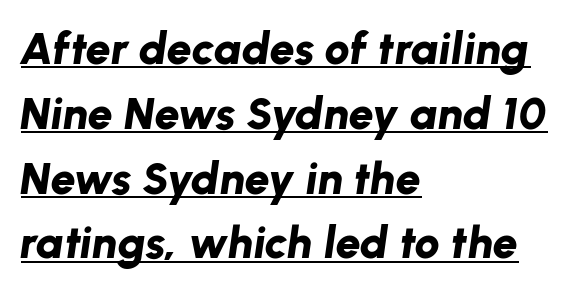
The image shows 45 px bold type, italic (leaning right); set left-aligned, normal line spacing (1.44x), normal letter spacing, underlined; low stroke contrast and a medium x-height.
